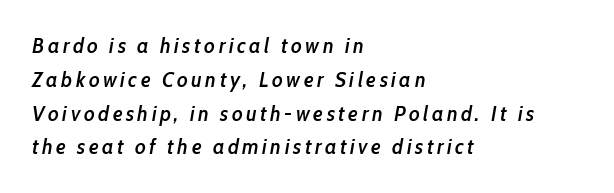
The paragraph shown leans on its left margin. The face used here is a semibold: visibly heavier than regular, lighter than bold. Compared with ordinary roman type, these characters are visibly tilted. Vertically, the passage feels balanced, rows spaced as you'd expect.
